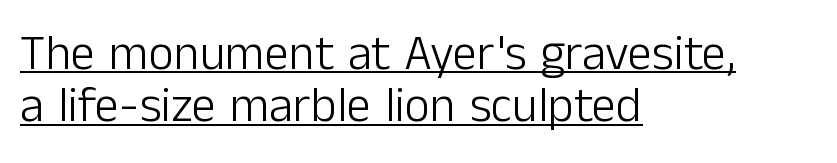
No heavy texture on the line: the type isn't bold. Honestly, the underline is the first thing you notice here. The face used here is rendered with its standard letterfit. Looks like regular typesetting: each glyph gets only the width it needs. It's the straight-up-and-down kind of type. The font family rendered here belongs to the sans-serif group.
